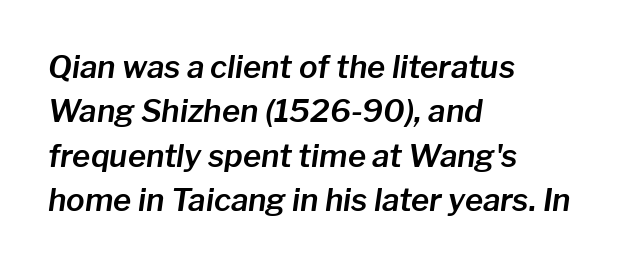
Q: Is the text italic (slanted)? A: Yes, it leans right by about 8 degrees.
Q: Is the text underlined? A: No.
Q: How is the paragraph aligned? A: Left-aligned.
Q: Is the spacing between letters normal or unusually wide? A: Normal.
Q: Is the spacing between lines tight, normal or loose? A: Normal.
Q: Width (condensed, normal, or wide)? A: Normal.
Q: Stroke contrast? A: Low.
Q: x-height? A: Medium.
Q: Monospaced? A: No.
